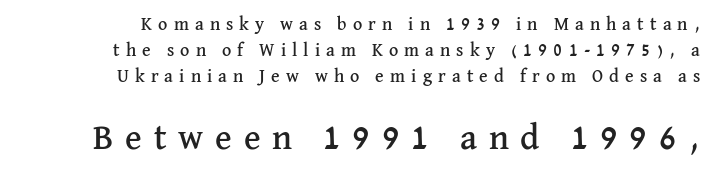
Q: Is the text italic (slanted)? A: No, it is upright.
Q: Is the typeface a serif or a sans-serif typeface? A: Serif.
Q: Is the text underlined? A: No.
Q: Is the spacing between letters normal or unusually wide? A: Unusually wide.
Q: Is the spacing between lines tight, normal or loose? A: Normal.
Q: Which block of text is set in a larger size, the first (top) or the second (bottom)? A: The second (bottom) one.
Q: Width (condensed, normal, or wide)? A: Normal.
Q: Stroke contrast? A: Medium.
Q: x-height? A: Medium.
Q: Monospaced? A: No.
